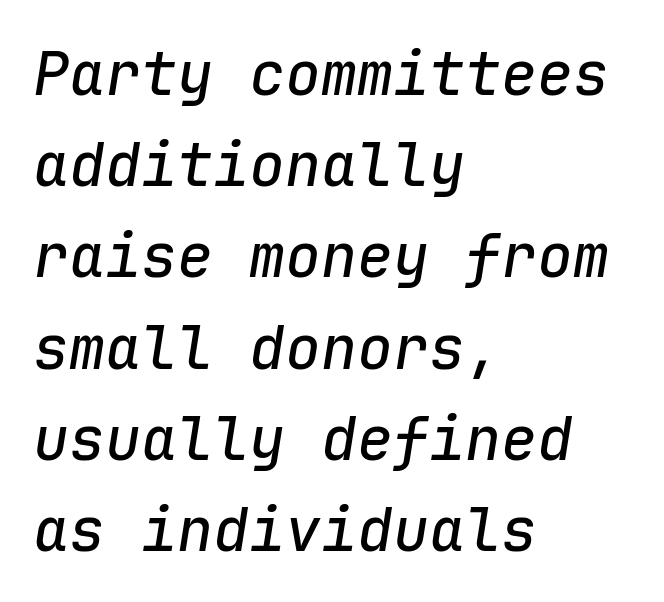
Q: Is the text italic (slanted)? A: Yes, it leans right by about 9 degrees.
Q: Is the text underlined? A: No.
Q: How is the paragraph aligned? A: Left-aligned.
Q: Is the spacing between letters normal or unusually wide? A: Normal.
Q: Is the spacing between lines tight, normal or loose? A: Normal.
Q: Width (condensed, normal, or wide)? A: Normal.
Q: Stroke contrast? A: Low.
Q: x-height? A: Medium.
Q: Monospaced? A: Yes.
